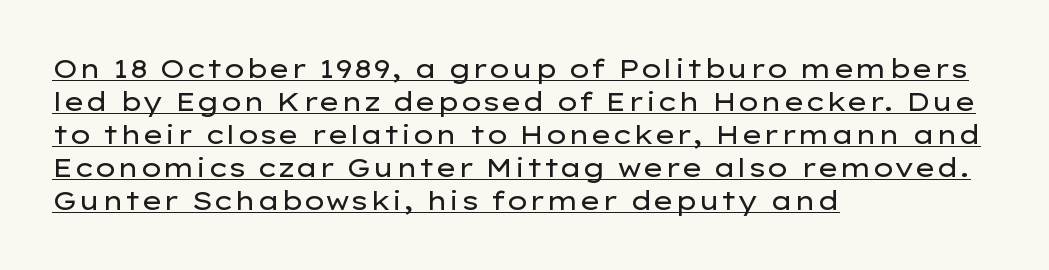
The image shows 26 px text type, upright; set left-aligned, normal line spacing (1.27x), normal letter spacing, underlined.
